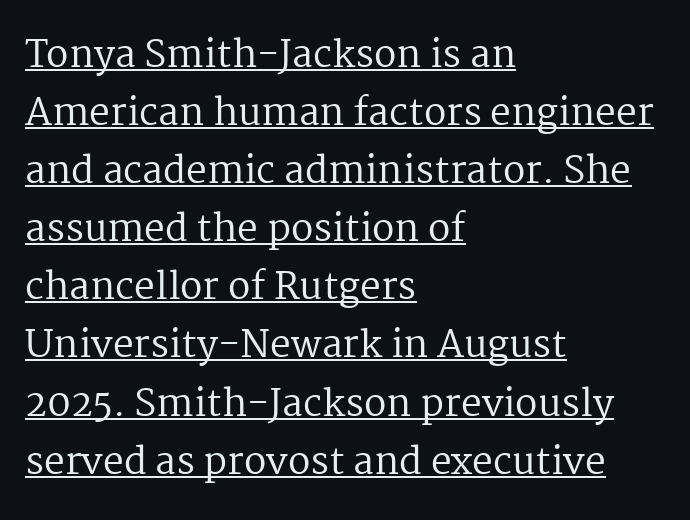
Q: Is the text bold? A: No.
Q: Is the text italic (slanted)? A: No, it is upright.
Q: Is the typeface a serif or a sans-serif typeface? A: Serif.
Q: Is the text underlined? A: Yes.
Q: How is the paragraph aligned? A: Left-aligned.
Q: Is the spacing between letters normal or unusually wide? A: Normal.
Q: Is the spacing between lines tight, normal or loose? A: Normal.
Q: Width (condensed, normal, or wide)? A: Normal.
Q: Stroke contrast? A: Medium.
Q: x-height? A: Medium.
Q: Monospaced? A: No.
